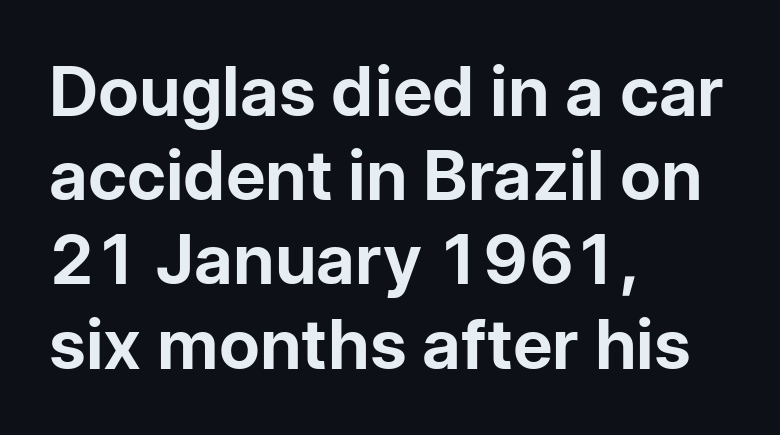
The image shows 69 px bold sans-serif type, upright; set left-aligned, line spacing 1.22x, normal letter spacing, not underlined; low stroke contrast and a medium x-height.
